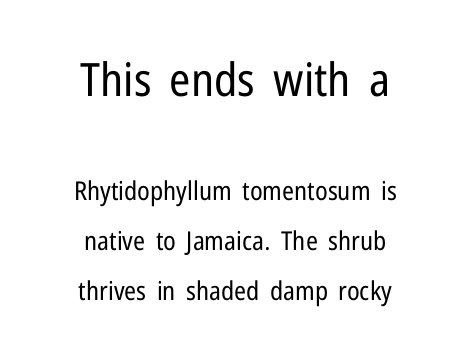
What kind of face is this? One without serifs — a sans. Is this a fixed-width face? No — the glyphs have proportional, varying widths. The strokes carry an ordinary text weight at most. Horizontal bands of white between lines are thick stripes. The letters stand straight up with perfectly vertical stems.
